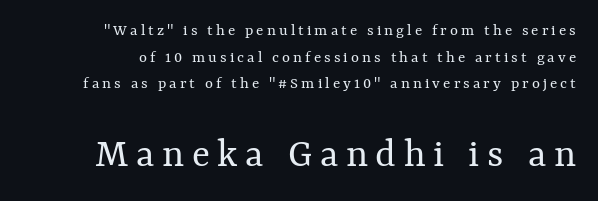
The image shows 42 px regular-weight type, upright; set normal line spacing (1.56x), not underlined; the second (bottom) block is 2.47x larger; medium stroke contrast and a medium x-height.
